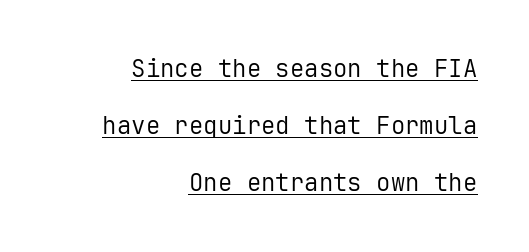
{"italic": "no", "bold": "no", "underline": "yes", "align": "right", "line_spacing": "loose", "line_spacing_ratio": 2.38, "letter_spacing": "normal", "letter_spacing_em": 0.0, "glyph_px": 24}
